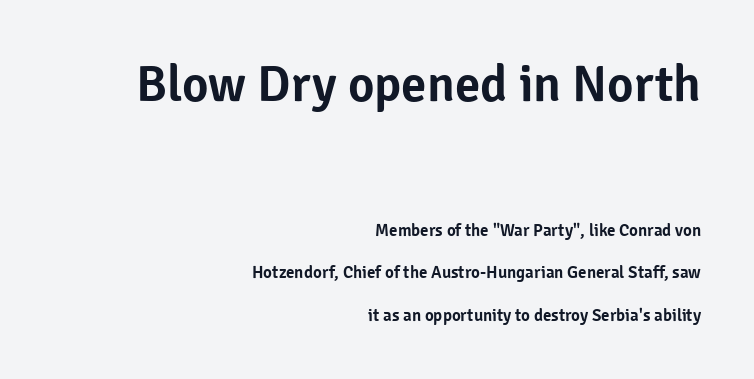
The image shows 51 px sans-serif type, upright; set right-aligned, loose line spacing (2.48x), normal letter spacing, not underlined; the first (top) block is 3.0x larger; low stroke contrast and a medium x-height.
